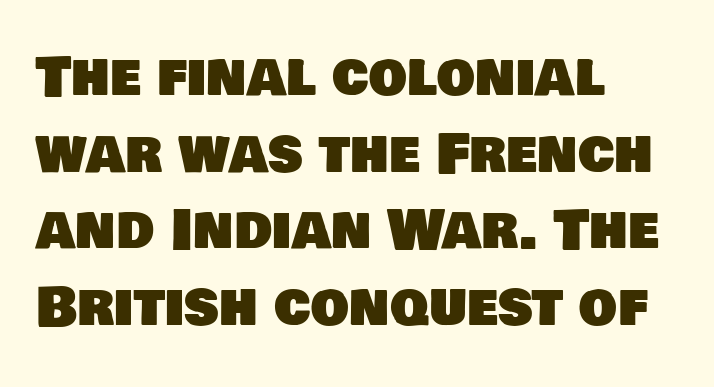
The image shows 54 px sans-serif type; set left-aligned, normal line spacing (1.42x), normal letter spacing, not underlined; low stroke contrast and a large x-height.
